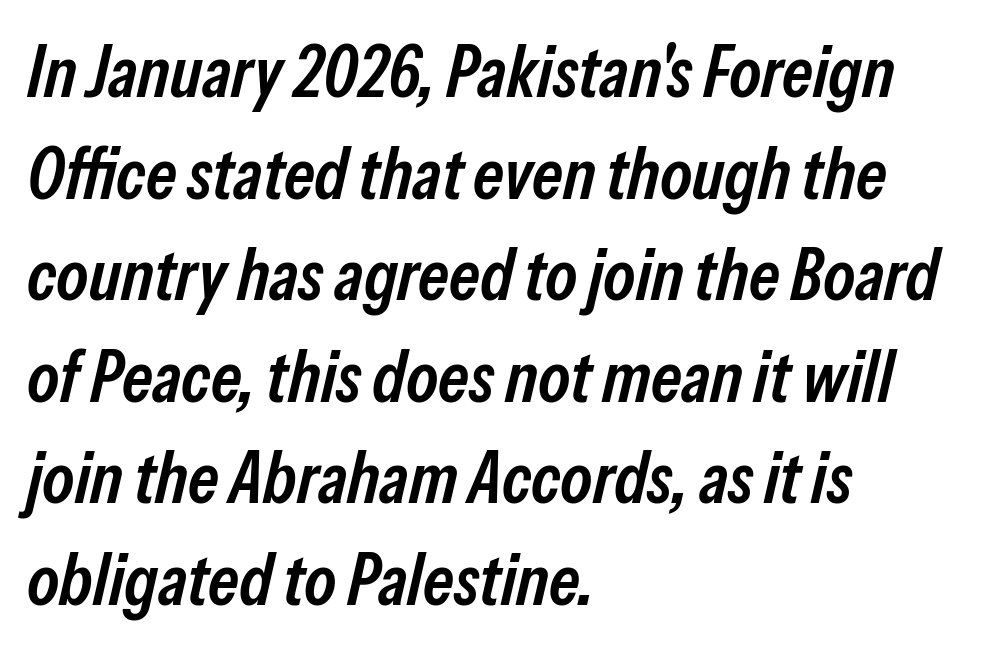
Q: Is the text bold? A: Semi-bold.
Q: Is the text italic (slanted)? A: Yes, it leans right by about 13 degrees.
Q: Is the text underlined? A: No.
Q: How is the paragraph aligned? A: Left-aligned.
Q: Is the spacing between letters normal or unusually wide? A: Normal.
Q: Is the spacing between lines tight, normal or loose? A: Normal.
Q: Width (condensed, normal, or wide)? A: Condensed.
Q: Stroke contrast? A: Low.
Q: x-height? A: Medium.
Q: Monospaced? A: No.
